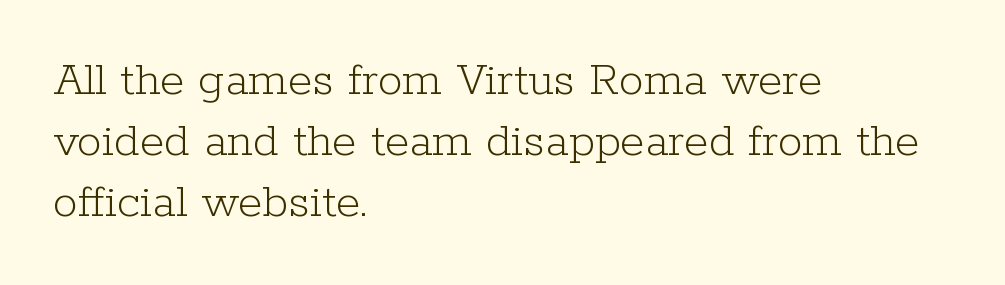
The image shows 50 px light serif type, upright; set left-aligned, line spacing 1.22x, normal letter spacing, not underlined; low stroke contrast and a medium x-height.
